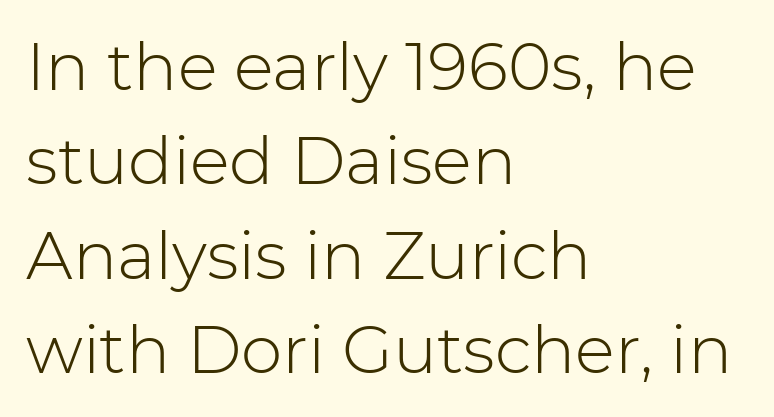
Posture: straight, roman, zero tilt. One glance says typical: line gaps are just what's usual. Classification — sans serif. Glance below the letters and you will spot only blank space.
